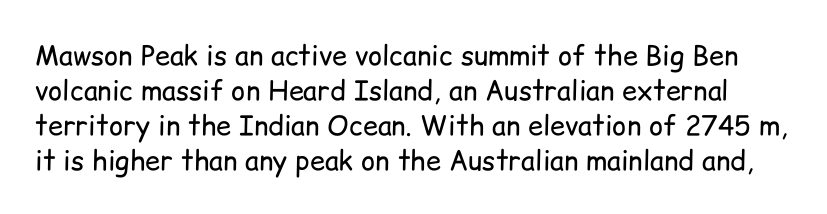
Q: Is the text bold? A: No.
Q: Is the text italic (slanted)? A: No, it is upright.
Q: Is the text underlined? A: No.
Q: Is the spacing between letters normal or unusually wide? A: Normal.
Q: Is the spacing between lines tight, normal or loose? A: Normal.
